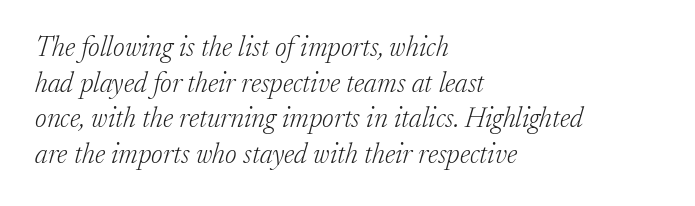
{"serif": "yes", "italic": "yes", "lean": "right", "slant_degrees": 17, "bold": "no", "weight": "light", "width": "normal", "stroke_contrast": "low", "x_height": "medium", "monospaced": "no", "underline": "no", "align": "left", "line_spacing": "normal", "line_spacing_ratio": 1.27, "letter_spacing": "normal", "letter_spacing_em": 0.0, "glyph_px": 28}
